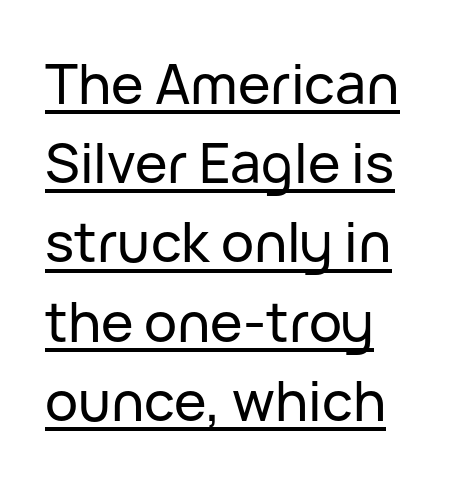
A typesetter would call this proportional, since set widths differ per character. This is roman type, the default non-slanted kind. Stroke terminals: plain, sans-serif. The string is rendered with underlining switched on.
